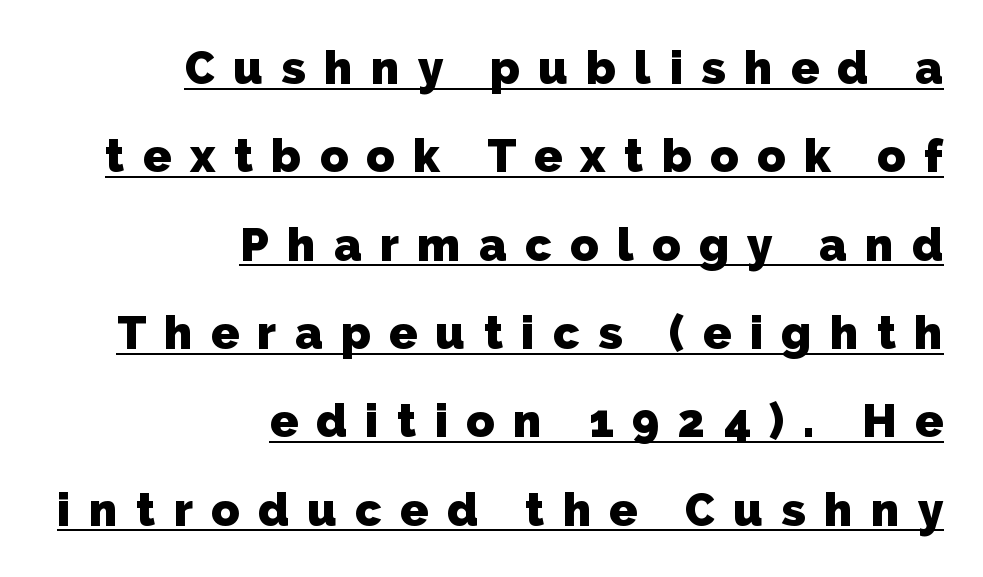
{"serif": "no", "bold": "yes", "weight": "heavy", "width": "normal", "stroke_contrast": "low", "x_height": "medium", "monospaced": "no", "underline": "yes", "align": "right", "line_spacing": "loose", "line_spacing_ratio": 1.92, "letter_spacing": "wide", "letter_spacing_em": 0.4, "glyph_px": 46}
